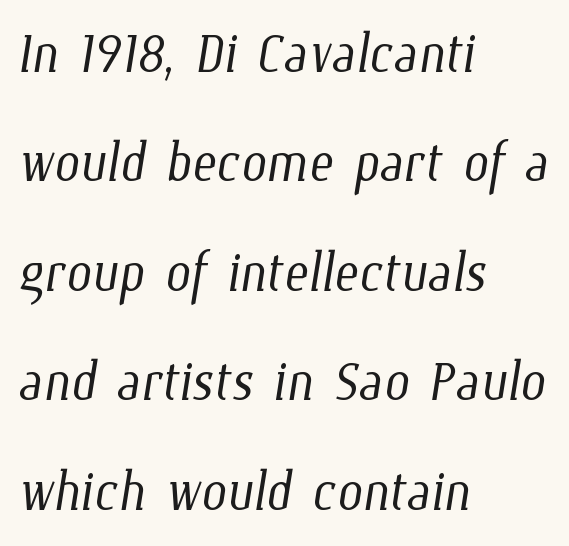
The passage shown is typed in a proportional face where columns would drift. No heavy texture on the line: the type isn't bold. This sample keeps an unexceptional amount of space between lines. The paragraph shown leans on its left margin. This sample uses plain, unmodified letter spacing. Letters rest on an invisible, unmarked baseline.
